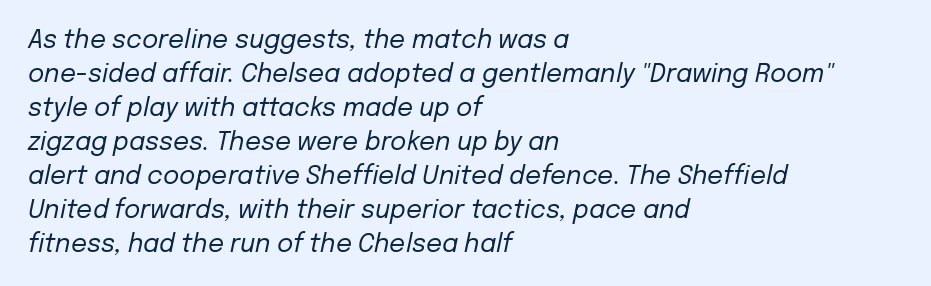
The image shows 25 px text type, italic (leaning right); set left-aligned, normal line spacing (1.36x), normal letter spacing, not underlined.
